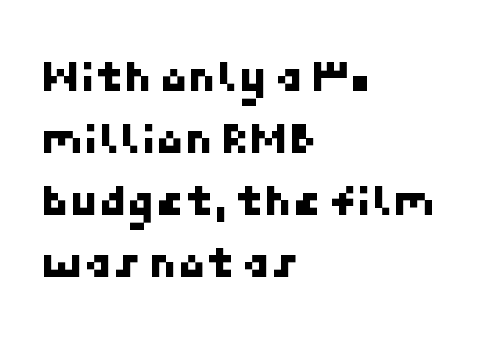
Nothing sits at the stroke ends, so this counts as sans-serif. Honestly, there is no underline to notice here at all. One-word summary of the alignment: left. Notice how descenders clear the ascenders below comfortably — that's standard leading.
